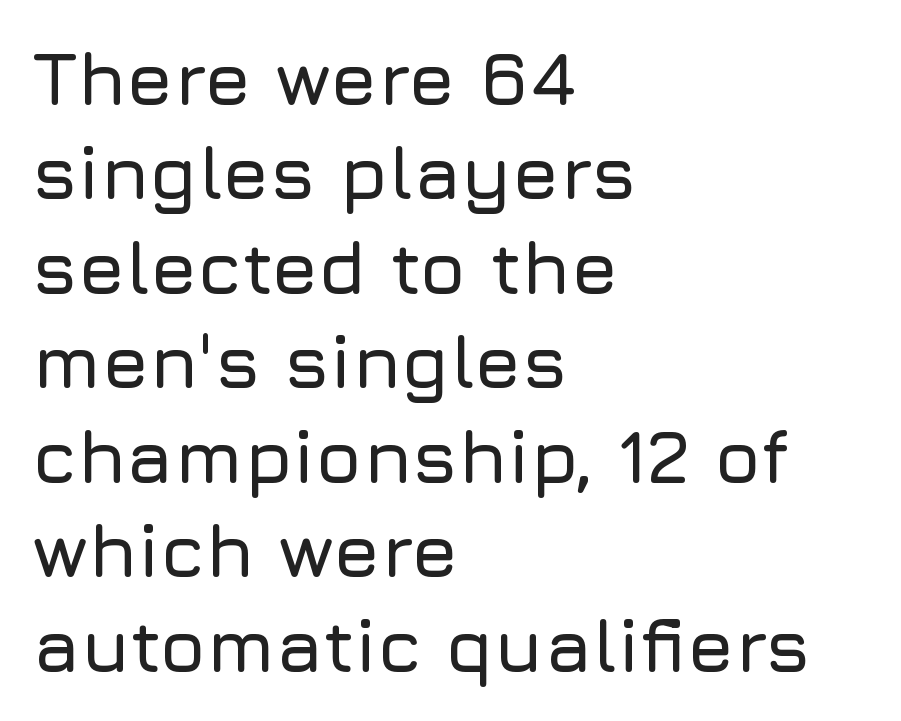
The image shows 75 px sans-serif type, upright; set left-aligned, normal line spacing (1.26x), normal letter spacing, not underlined; low stroke contrast and a medium x-height.
